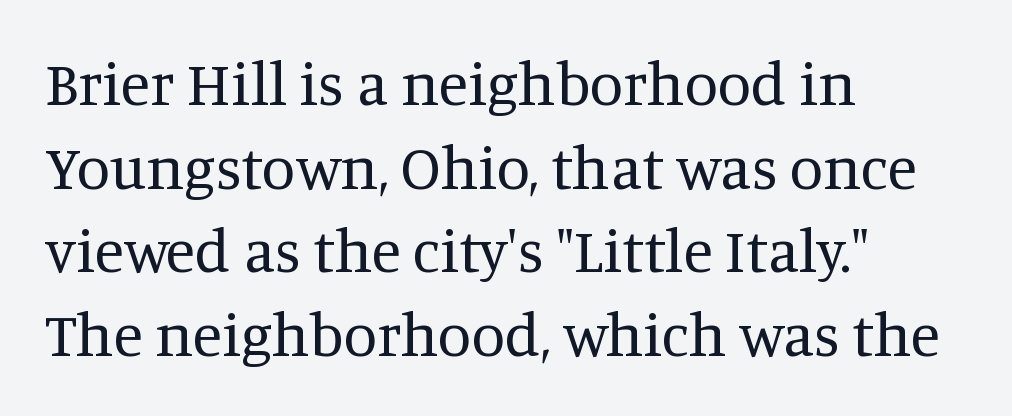
Q: Is the text bold? A: No.
Q: Is the text italic (slanted)? A: No, it is upright.
Q: Is the typeface a serif or a sans-serif typeface? A: Serif.
Q: Is the text underlined? A: No.
Q: How is the paragraph aligned? A: Left-aligned.
Q: Is the spacing between letters normal or unusually wide? A: Normal.
Q: Is the spacing between lines tight, normal or loose? A: Normal.
Q: Width (condensed, normal, or wide)? A: Normal.
Q: Stroke contrast? A: Medium.
Q: x-height? A: Large.
Q: Monospaced? A: No.
